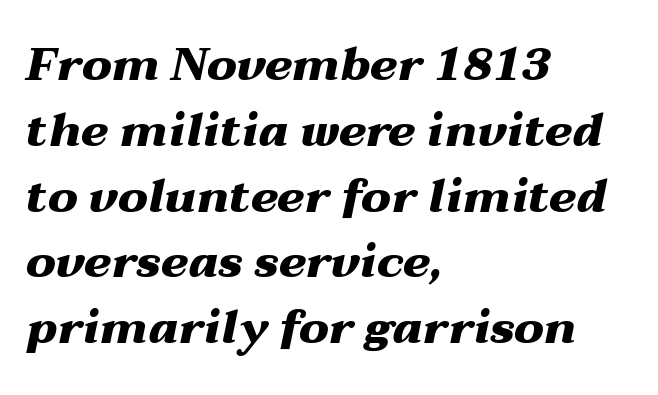
Q: Is the text bold? A: Yes.
Q: Is the text italic (slanted)? A: Yes, it leans right by about 12 degrees.
Q: Is the text underlined? A: No.
Q: How is the paragraph aligned? A: Left-aligned.
Q: Is the spacing between letters normal or unusually wide? A: Normal.
Q: Is the spacing between lines tight, normal or loose? A: Normal.
Q: Width (condensed, normal, or wide)? A: Wide.
Q: Stroke contrast? A: Medium.
Q: x-height? A: Medium.
Q: Monospaced? A: No.
